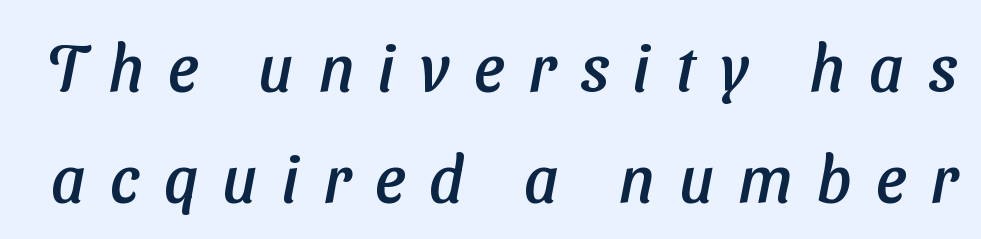
{"serif": "no", "width": "normal", "stroke_contrast": "low", "x_height": "medium", "monospaced": "no", "underline": "no", "line_spacing_ratio": 1.71, "letter_spacing": "wide", "letter_spacing_em": 0.38, "glyph_px": 65}
